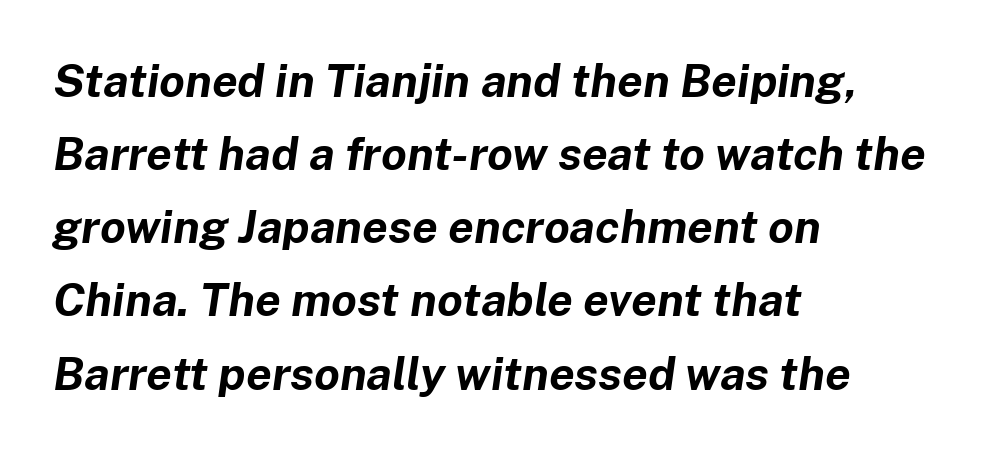
Q: Is the text bold? A: Yes.
Q: Is the text italic (slanted)? A: Yes, it leans right by about 8 degrees.
Q: Is the text underlined? A: No.
Q: How is the paragraph aligned? A: Left-aligned.
Q: Is the spacing between letters normal or unusually wide? A: Normal.
Q: Is the spacing between lines tight, normal or loose? A: Normal.
Q: Width (condensed, normal, or wide)? A: Normal.
Q: Stroke contrast? A: Low.
Q: x-height? A: Medium.
Q: Monospaced? A: No.
